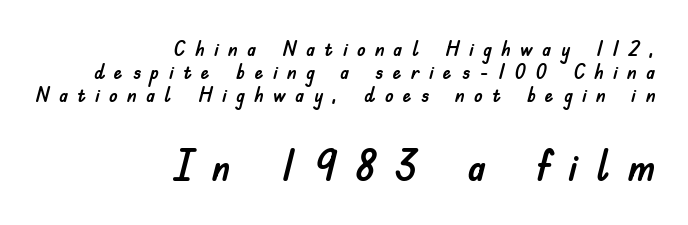
Q: Is the text italic (slanted)? A: Yes.
Q: Is the typeface a serif or a sans-serif typeface? A: Sans-serif.
Q: Is the text underlined? A: No.
Q: How is the paragraph aligned? A: Right-aligned.
Q: Is the spacing between letters normal or unusually wide? A: Unusually wide.
Q: Is the spacing between lines tight, normal or loose? A: Tight.
Q: Which block of text is set in a larger size, the first (top) or the second (bottom)? A: The second (bottom) one.
Q: Width (condensed, normal, or wide)? A: Normal.
Q: Stroke contrast? A: Low.
Q: x-height? A: Small.
Q: Monospaced? A: No.
